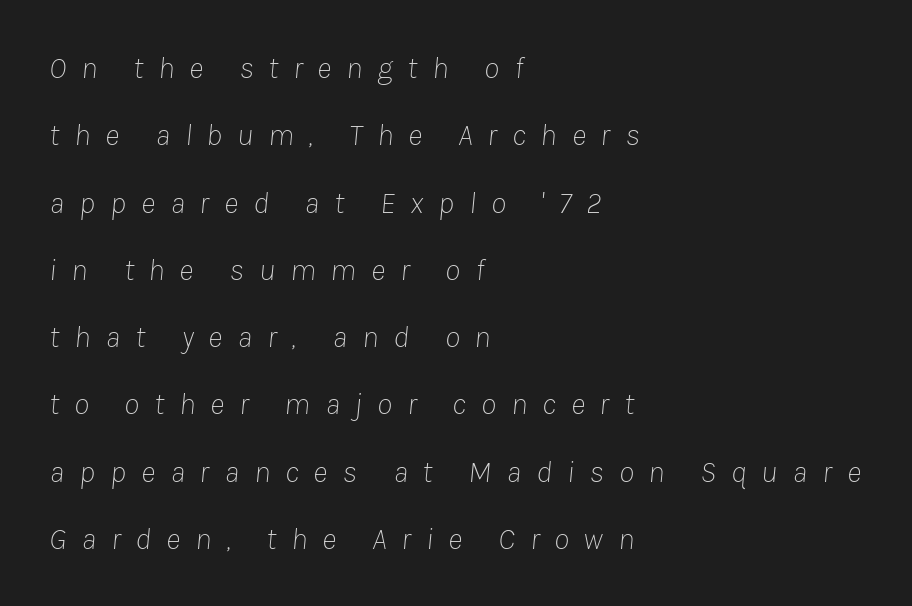
Proportional: the letters do not fall into vertical columns. The type is letterspaced generously, with wide tracking. The paragraph has a hard left edge and a soft right edge. A typesetter would call this leading open, well beyond the default.
